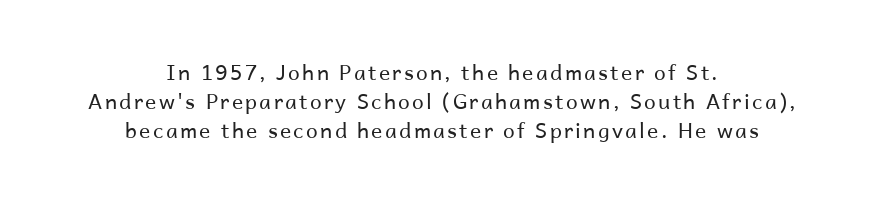
{"italic": "no", "bold": "no", "underline": "no", "align": "center", "line_spacing": "normal", "line_spacing_ratio": 1.37, "glyph_px": 21}
